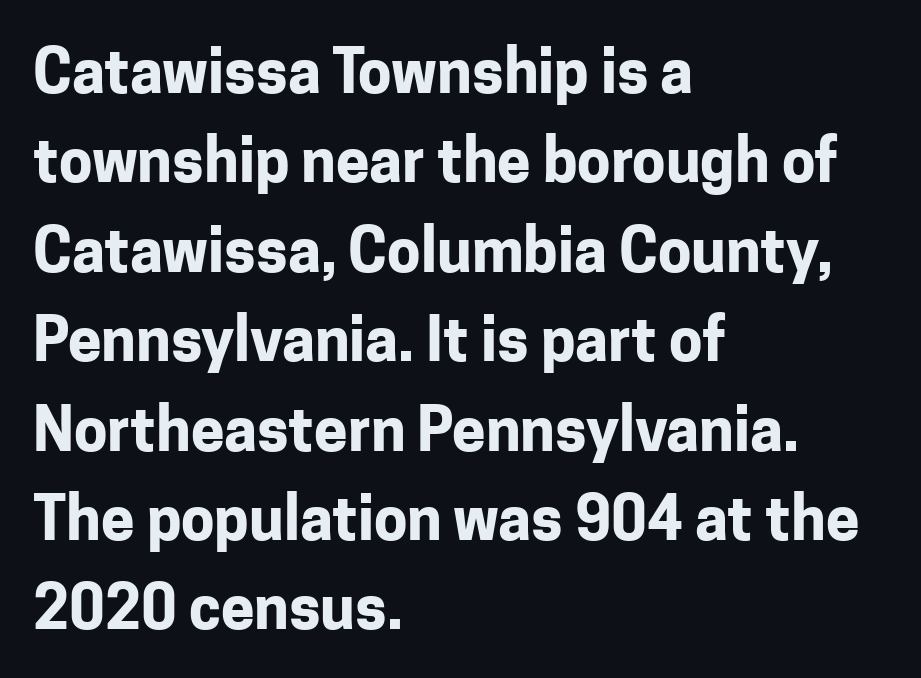
Q: Is the text bold? A: Yes.
Q: Is the text italic (slanted)? A: No, it is upright.
Q: Is the typeface a serif or a sans-serif typeface? A: Sans-serif.
Q: Is the text underlined? A: No.
Q: How is the paragraph aligned? A: Left-aligned.
Q: Is the spacing between letters normal or unusually wide? A: Normal.
Q: Is the spacing between lines tight, normal or loose? A: Normal.
Q: Width (condensed, normal, or wide)? A: Normal.
Q: Stroke contrast? A: Low.
Q: x-height? A: Medium.
Q: Monospaced? A: No.
